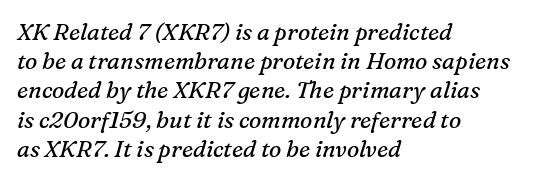
{"italic": "yes", "lean": "right", "slant_degrees": 16, "bold": "no", "underline": "no", "align": "left", "line_spacing": "normal", "line_spacing_ratio": 1.27, "letter_spacing": "normal", "letter_spacing_em": 0.0, "glyph_px": 23}
